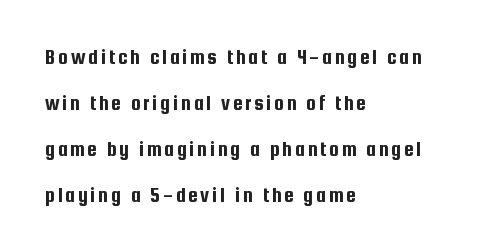
The image shows 22 px text type, upright; set left-aligned, loose line spacing (2.09x), not underlined.
